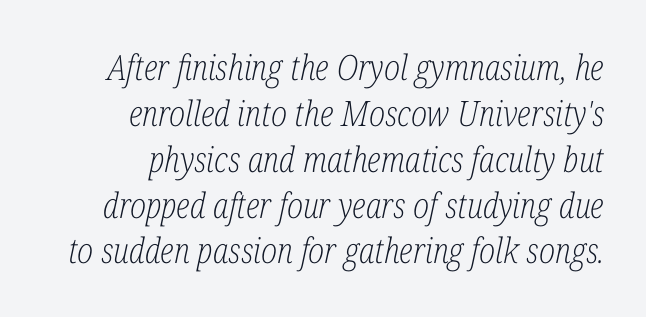
Q: Is the text bold? A: No.
Q: Is the text italic (slanted)? A: Yes, it leans right by about 12 degrees.
Q: Is the typeface a serif or a sans-serif typeface? A: Serif.
Q: Is the text underlined? A: No.
Q: How is the paragraph aligned? A: Right-aligned.
Q: Is the spacing between letters normal or unusually wide? A: Normal.
Q: Is the spacing between lines tight, normal or loose? A: Normal.
Q: Width (condensed, normal, or wide)? A: Condensed.
Q: Stroke contrast? A: Low.
Q: x-height? A: Medium.
Q: Monospaced? A: No.
